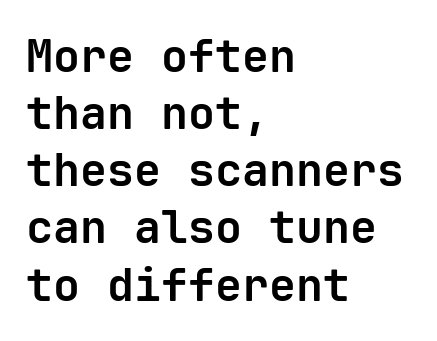
What's the leading like? Ordinary, nothing unusual. Vertical strokes here are truly vertical. The letterforms sit shoulder to shoulder at normal distance. The foot of each line stays bare and open. A sans-serif font was chosen for this passage.
